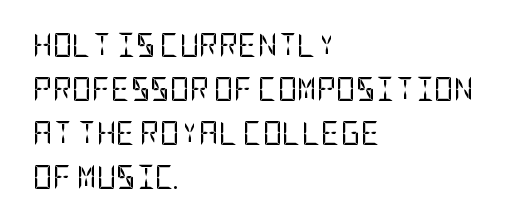
Q: Is the text bold? A: No.
Q: Is the text italic (slanted)? A: No, it is upright.
Q: Is the text underlined? A: No.
Q: How is the paragraph aligned? A: Left-aligned.
Q: Is the spacing between letters normal or unusually wide? A: Normal.
